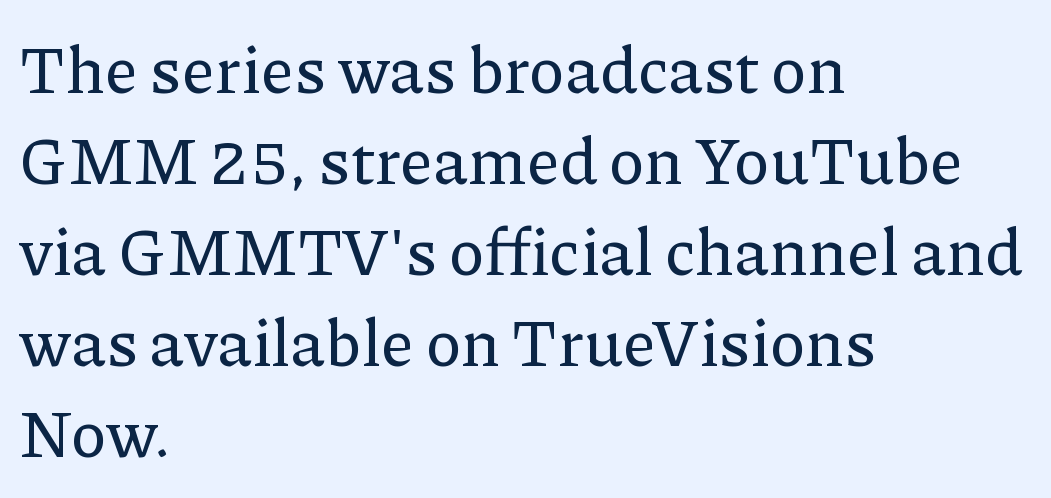
Q: Is the text italic (slanted)? A: No, it is upright.
Q: Is the typeface a serif or a sans-serif typeface? A: Serif.
Q: Is the text underlined? A: No.
Q: How is the paragraph aligned? A: Left-aligned.
Q: Is the spacing between letters normal or unusually wide? A: Normal.
Q: Is the spacing between lines tight, normal or loose? A: Normal.
Q: Width (condensed, normal, or wide)? A: Normal.
Q: Stroke contrast? A: Low.
Q: x-height? A: Medium.
Q: Monospaced? A: No.
